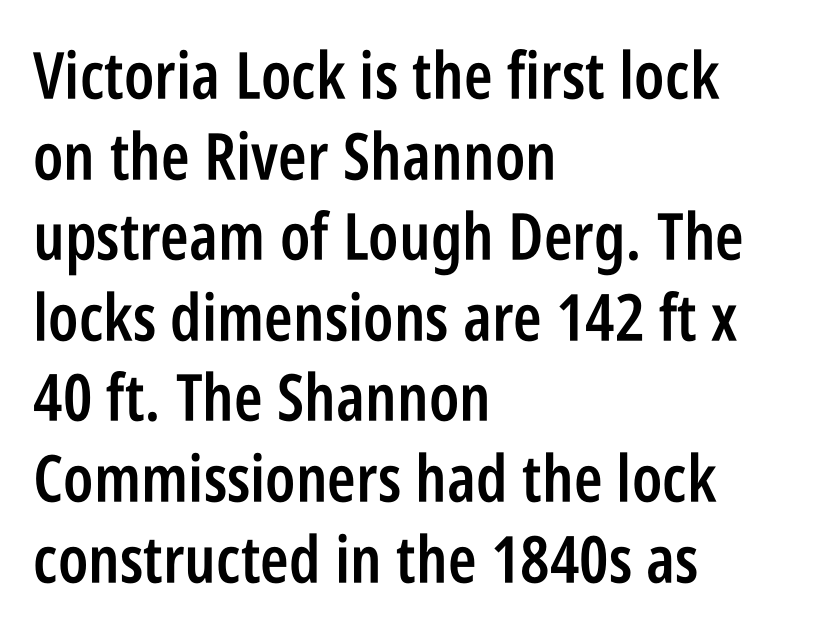
Q: Is the text bold? A: Semi-bold.
Q: Is the text italic (slanted)? A: No, it is upright.
Q: Is the typeface a serif or a sans-serif typeface? A: Sans-serif.
Q: Is the text underlined? A: No.
Q: How is the paragraph aligned? A: Left-aligned.
Q: Is the spacing between letters normal or unusually wide? A: Normal.
Q: Width (condensed, normal, or wide)? A: Condensed.
Q: Stroke contrast? A: Low.
Q: x-height? A: Large.
Q: Monospaced? A: No.
